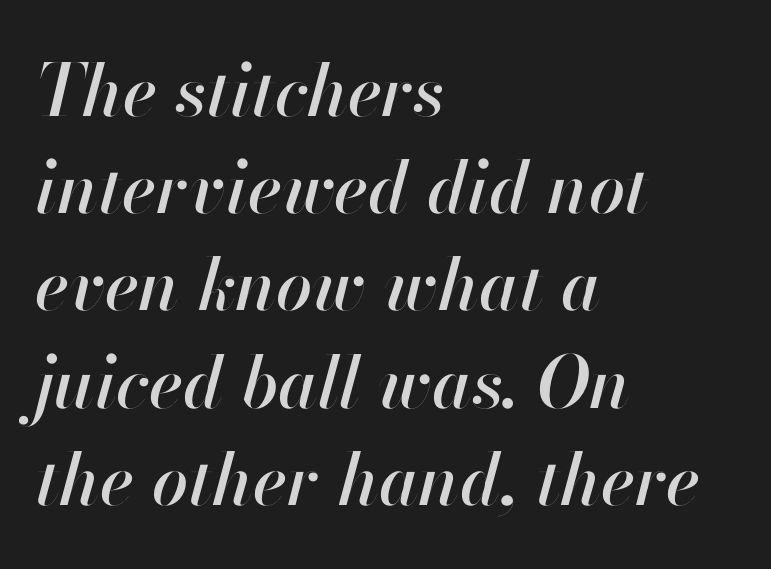
Q: Is the text italic (slanted)? A: Yes, it leans right by about 13 degrees.
Q: Is the text underlined? A: No.
Q: How is the paragraph aligned? A: Left-aligned.
Q: Is the spacing between letters normal or unusually wide? A: Normal.
Q: Is the spacing between lines tight, normal or loose? A: Normal.
Q: Width (condensed, normal, or wide)? A: Normal.
Q: Stroke contrast? A: High.
Q: x-height? A: Small.
Q: Monospaced? A: No.
